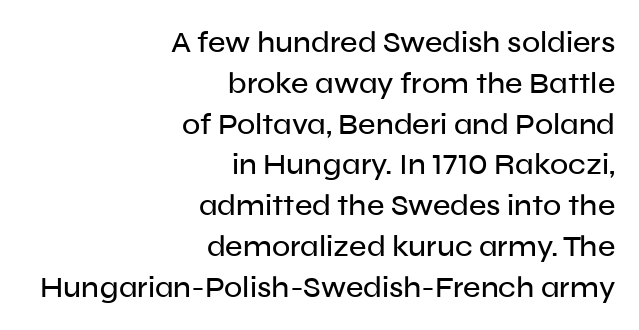
The image shows 30 px sans-serif type, upright; set right-aligned, normal line spacing (1.36x), normal letter spacing, not underlined; low stroke contrast and a medium x-height.
